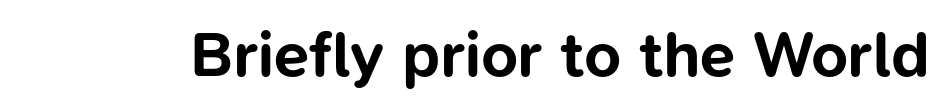
Q: Is the text bold? A: Yes.
Q: Is the text italic (slanted)? A: No, it is upright.
Q: Is the typeface a serif or a sans-serif typeface? A: Sans-serif.
Q: Is the text underlined? A: No.
Q: Is the spacing between letters normal or unusually wide? A: Normal.
Q: Width (condensed, normal, or wide)? A: Normal.
Q: Stroke contrast? A: Low.
Q: x-height? A: Medium.
Q: Monospaced? A: No.
